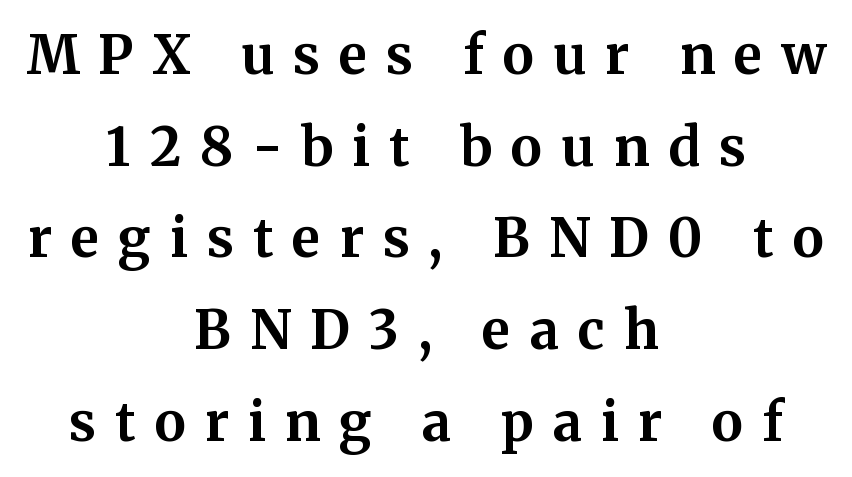
{"serif": "yes", "italic": "no", "bold": "yes", "weight": "bold", "width": "normal", "stroke_contrast": "medium", "x_height": "medium", "monospaced": "no", "underline": "no", "align": "center", "line_spacing_ratio": 1.73, "letter_spacing": "wide", "letter_spacing_em": 0.36, "glyph_px": 53}
